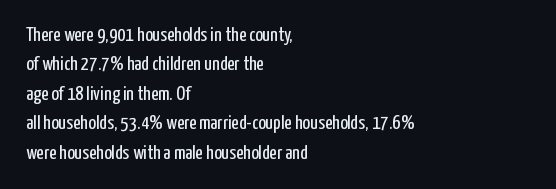
Look at the tracking — it's just the regular setting, nothing added. This sample keeps an unexceptional amount of space between lines. A typesetter would mark this as roman, not italic. Each row of text sits above clean, open space. Ink coverage per letter is moderate at most. This rendering uses left alignment, leaving the right contour irregular.
